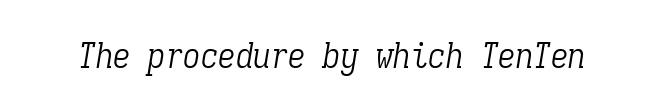
To sum up the face: it has serifs. The passage shown has conventional tracking throughout. Descenders hang freely into open space. Bold? No — there's no thickening of the strokes.
